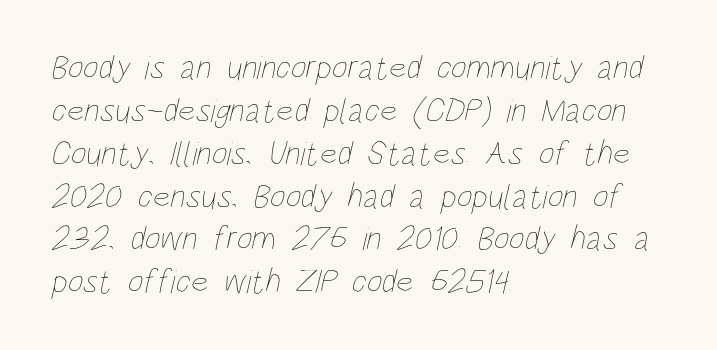
{"bold": "no", "weight": "thin", "width": "condensed", "stroke_contrast": "low", "x_height": "large", "monospaced": "no", "underline": "no", "align": "left", "line_spacing": "normal", "line_spacing_ratio": 1.26, "letter_spacing": "normal", "letter_spacing_em": 0.0, "glyph_px": 34}
